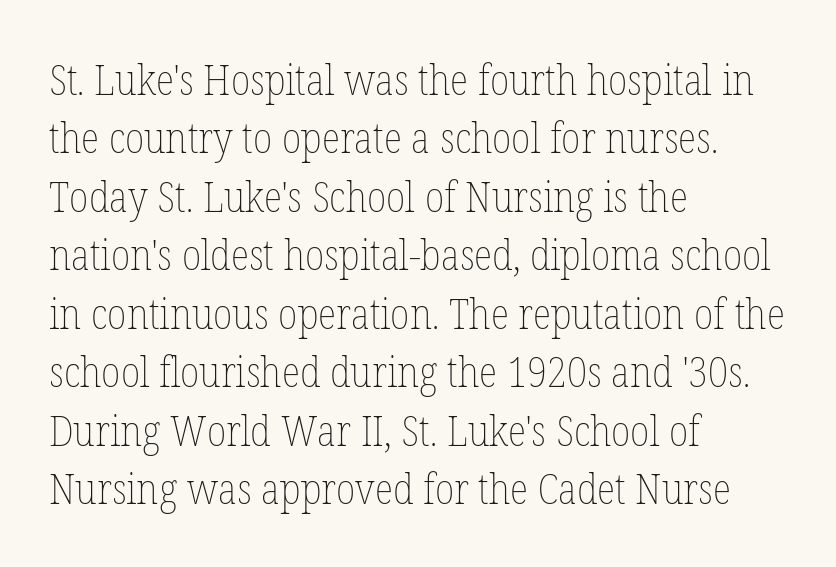
Q: Is the text bold? A: No.
Q: Is the text italic (slanted)? A: No, it is upright.
Q: Is the text underlined? A: No.
Q: How is the paragraph aligned? A: Left-aligned.
Q: Is the spacing between letters normal or unusually wide? A: Normal.
Q: Is the spacing between lines tight, normal or loose? A: Normal.
Q: Width (condensed, normal, or wide)? A: Condensed.
Q: Stroke contrast? A: Low.
Q: x-height? A: Medium.
Q: Monospaced? A: No.
